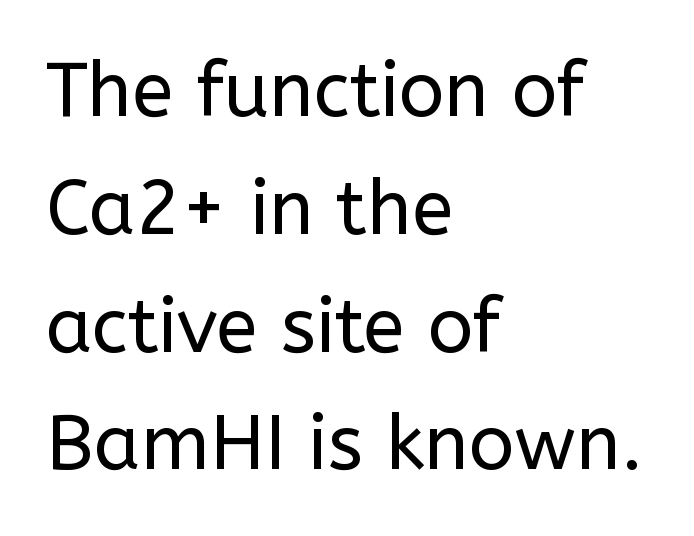
The image shows 76 px regular-weight sans-serif type, upright; set left-aligned, normal line spacing (1.55x), normal letter spacing, not underlined; low stroke contrast and a medium x-height.
